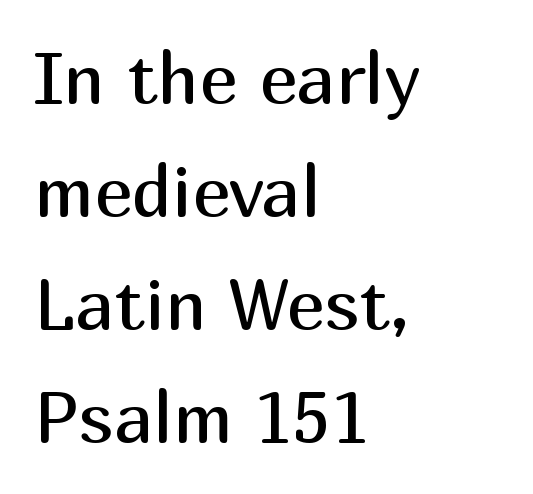
Q: Is the text bold? A: No.
Q: Is the text italic (slanted)? A: No, it is upright.
Q: Is the typeface a serif or a sans-serif typeface? A: Sans-serif.
Q: Is the text underlined? A: No.
Q: How is the paragraph aligned? A: Left-aligned.
Q: Is the spacing between letters normal or unusually wide? A: Normal.
Q: Is the spacing between lines tight, normal or loose? A: Normal.
Q: Width (condensed, normal, or wide)? A: Normal.
Q: Stroke contrast? A: Medium.
Q: x-height? A: Medium.
Q: Monospaced? A: No.
